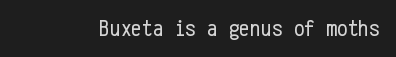
Only glyphs here, with clear space below each row. Notice how the stems are strictly vertical — no italics here. Between one letter and the next there's only the usual sliver of space. Is this a heavy cut? Hardly; it is regular or lighter.
